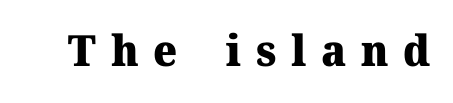
Stroke terminals: seriffed. In terms of weight, the rendering is a true, heavy bold. The passage shown is typed in a proportional face where columns would drift. The face used here is rendered with a markedly widened letterfit. Plain, unruled lines of type. Italic: no, the glyphs are upright roman.
